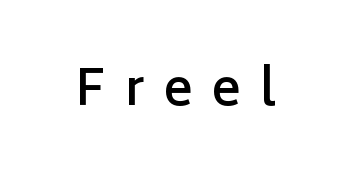
The words here are not underlined. Nope, no serifs anywhere on these letters. Each word looks stretched out because of the extra space between its letters. Do the letters lean? They stand straight. Slightly chunky letters — semibold, I'd say, not full bold. Proportional: the letters do not fall into vertical columns.
